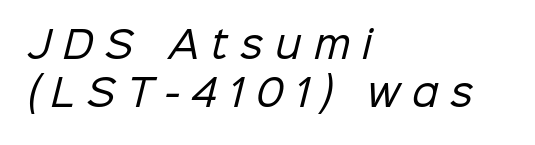
Q: Is the text bold? A: No.
Q: Is the typeface a serif or a sans-serif typeface? A: Sans-serif.
Q: Is the text underlined? A: No.
Q: How is the paragraph aligned? A: Left-aligned.
Q: Is the spacing between letters normal or unusually wide? A: Unusually wide.
Q: Is the spacing between lines tight, normal or loose? A: Normal.
Q: Width (condensed, normal, or wide)? A: Normal.
Q: Stroke contrast? A: Low.
Q: x-height? A: Medium.
Q: Monospaced? A: No.
